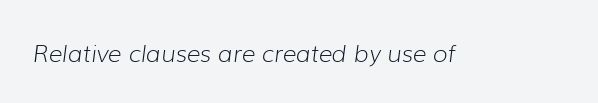
Q: Is the text bold? A: No.
Q: Is the text italic (slanted)? A: Yes, it leans right by about 7 degrees.
Q: Is the text underlined? A: No.
Q: Is the spacing between letters normal or unusually wide? A: Normal.
